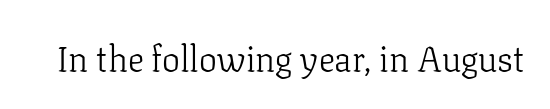
{"serif": "yes", "italic": "no", "bold": "no", "weight": "light", "width": "normal", "stroke_contrast": "low", "x_height": "medium", "monospaced": "no", "underline": "no", "letter_spacing": "normal", "letter_spacing_em": 0.0, "glyph_px": 36}
